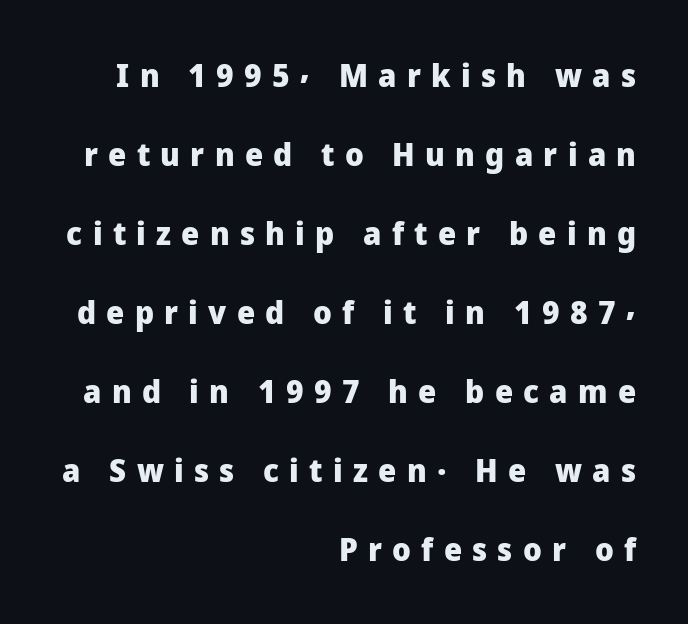
{"serif": "no", "italic": "no", "bold": "yes", "weight": "heavy", "width": "normal", "stroke_contrast": "low", "x_height": "medium", "monospaced": "no", "underline": "no", "align": "right", "line_spacing": "loose", "line_spacing_ratio": 2.47, "letter_spacing": "wide", "letter_spacing_em": 0.32, "glyph_px": 32}
